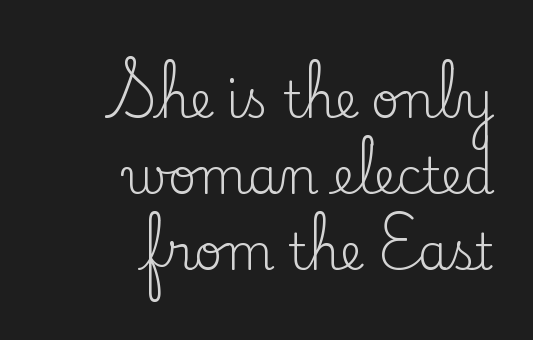
Caption: face not bold, strokes unweighted. Alignment: flush right. Descenders are the only things crossing below the line. Note the varied advance widths — an 'i' is clearly narrower than an 'm'. The horizontal fit of the characters is conventional and even.
